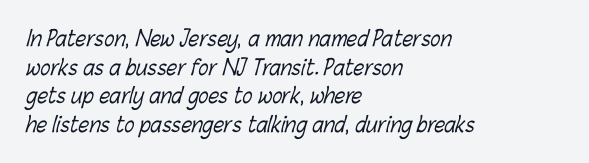
{"bold": "no", "underline": "no", "align": "left", "line_spacing": "normal", "line_spacing_ratio": 1.36, "letter_spacing": "normal", "letter_spacing_em": 0.0, "glyph_px": 21}
